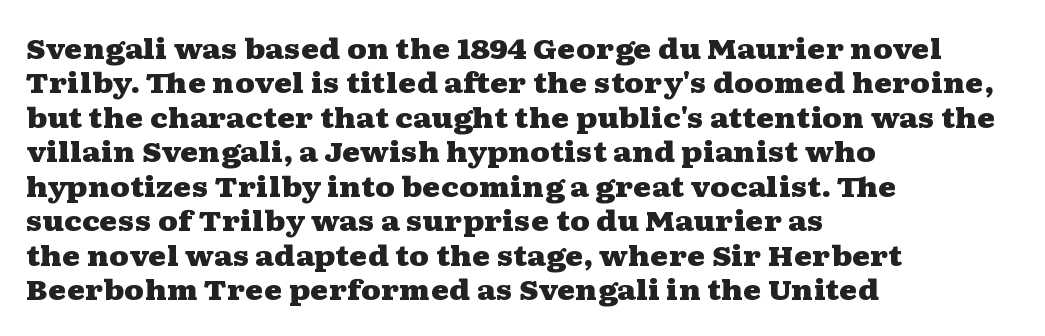
Caption: standard tracking, unaltered. The letters advance in unequal steps, a hallmark of proportional type. Weight check: bold — yes, fully. Bare-footed words on every line.
